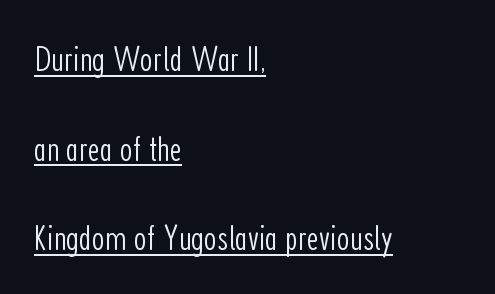
Q: Is the text bold? A: No.
Q: Is the text italic (slanted)? A: No, it is upright.
Q: Is the typeface a serif or a sans-serif typeface? A: Sans-serif.
Q: Is the text underlined? A: Yes.
Q: How is the paragraph aligned? A: Left-aligned.
Q: Is the spacing between letters normal or unusually wide? A: Normal.
Q: Is the spacing between lines tight, normal or loose? A: Loose.
Q: Width (condensed, normal, or wide)? A: Condensed.
Q: Stroke contrast? A: Low.
Q: x-height? A: Medium.
Q: Monospaced? A: No.
